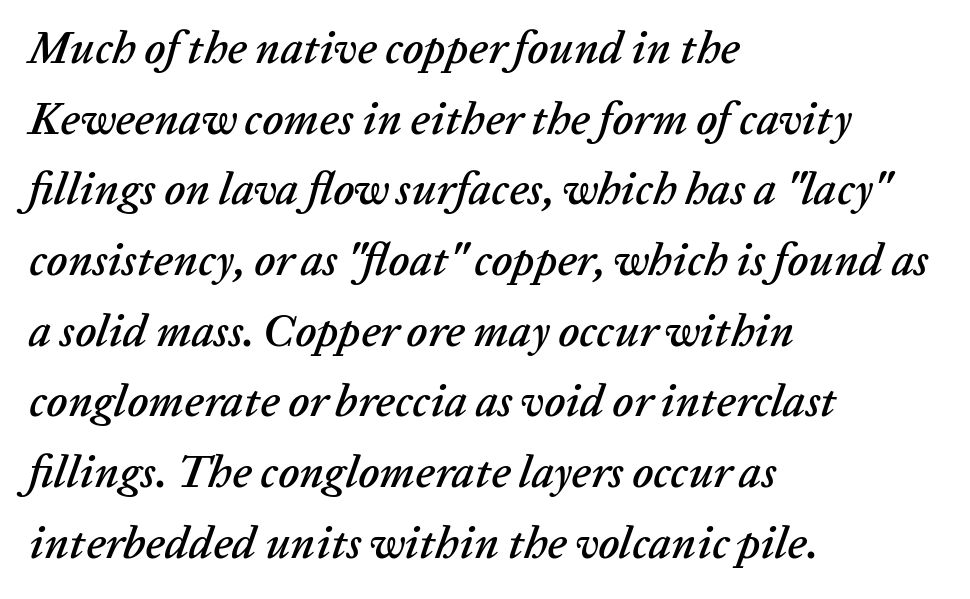
{"italic": "yes", "lean": "right", "slant_degrees": 20, "width": "normal", "stroke_contrast": "low", "x_height": "medium", "monospaced": "no", "underline": "no", "align": "left", "line_spacing": "normal", "line_spacing_ratio": 1.57, "letter_spacing": "normal", "letter_spacing_em": 0.0, "glyph_px": 45}
